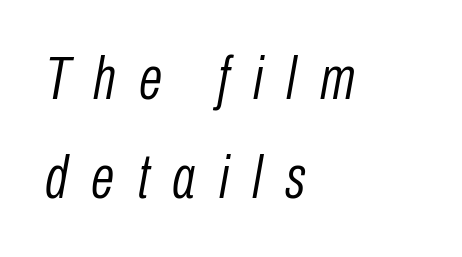
{"italic": "yes", "lean": "right", "slant_degrees": 10, "bold": "no", "weight": "light", "width": "condensed", "stroke_contrast": "low", "x_height": "medium", "monospaced": "no", "underline": "no", "align": "left", "line_spacing": "normal", "line_spacing_ratio": 1.63, "letter_spacing": "wide", "letter_spacing_em": 0.38, "glyph_px": 61}
